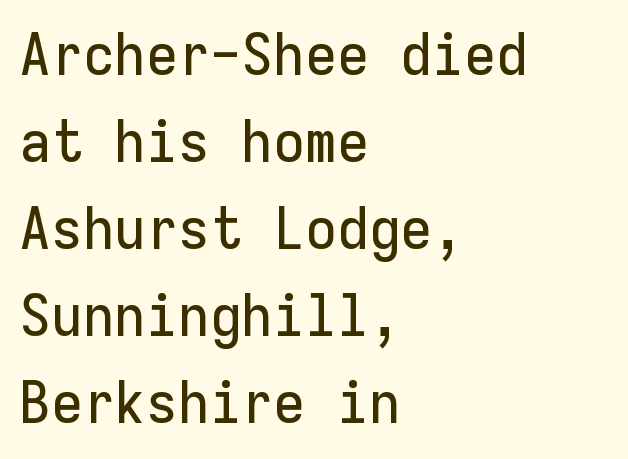
The image shows 58 px sans-serif type, upright, monospaced; set left-aligned, normal line spacing (1.5x), normal letter spacing, not underlined; low stroke contrast and a medium x-height.
